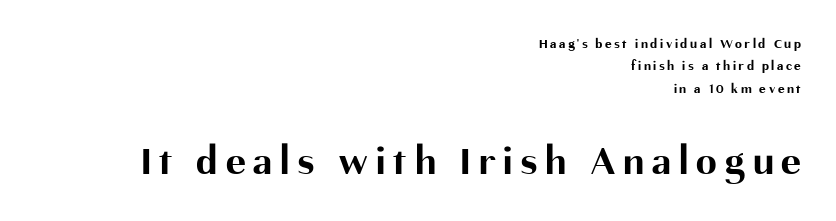
Q: Is the text bold? A: Yes.
Q: Is the text italic (slanted)? A: No, it is upright.
Q: Is the typeface a serif or a sans-serif typeface? A: Sans-serif.
Q: Is the text underlined? A: No.
Q: How is the paragraph aligned? A: Right-aligned.
Q: Is the spacing between lines tight, normal or loose? A: Normal.
Q: Which block of text is set in a larger size, the first (top) or the second (bottom)? A: The second (bottom) one.
Q: Width (condensed, normal, or wide)? A: Normal.
Q: Stroke contrast? A: Medium.
Q: x-height? A: Medium.
Q: Monospaced? A: No.
